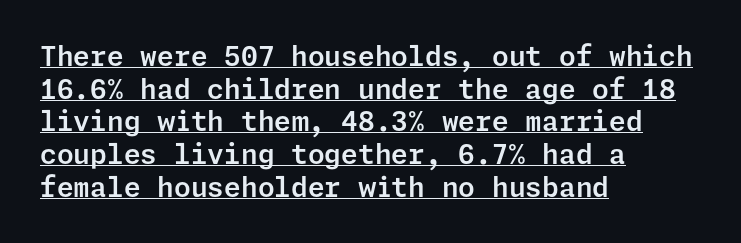
The image shows 27 px text type, upright; set left-aligned, line spacing 1.21x, normal letter spacing, underlined.
